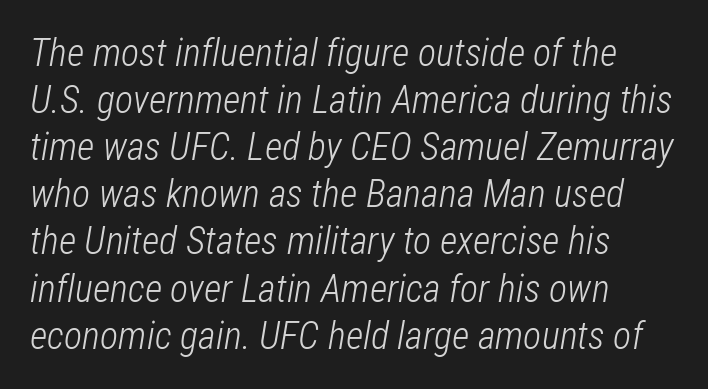
{"italic": "yes", "lean": "right", "slant_degrees": 12, "bold": "no", "weight": "light", "width": "condensed", "stroke_contrast": "low", "x_height": "medium", "monospaced": "no", "underline": "no", "align": "left", "line_spacing_ratio": 1.24, "letter_spacing": "normal", "letter_spacing_em": 0.0, "glyph_px": 38}
